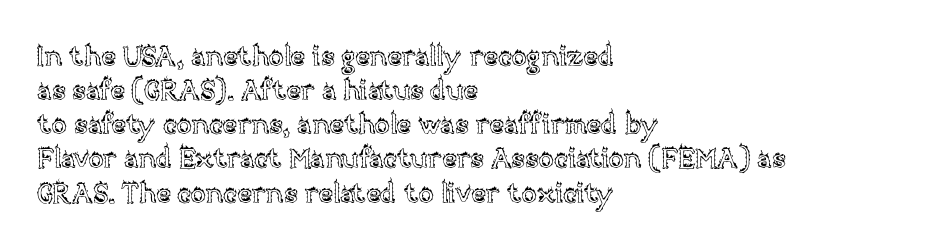
Words float on clear page, feet unadorned. Alignment: flush left. Nope, not italic — everything's standing straight. Think of a printed novel: that variable character pitch is what you see here.
